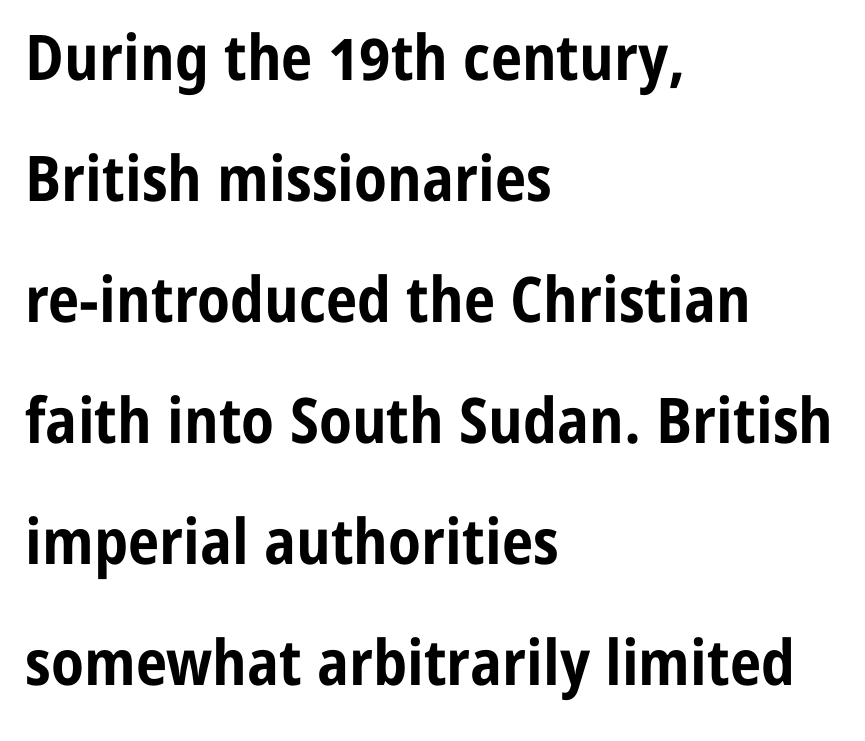
{"serif": "no", "italic": "no", "bold": "yes", "weight": "bold", "width": "condensed", "stroke_contrast": "low", "x_height": "medium", "monospaced": "no", "underline": "no", "align": "left", "line_spacing": "loose", "line_spacing_ratio": 1.92, "letter_spacing": "normal", "letter_spacing_em": 0.0, "glyph_px": 63}
